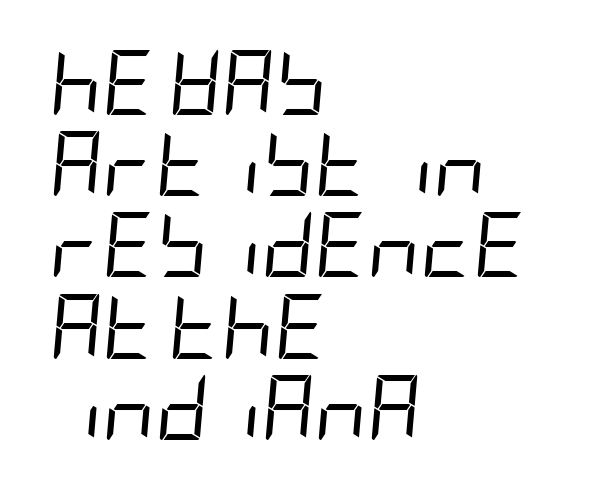
{"italic": "yes", "lean": "right", "slant_degrees": 5, "bold": "no", "weight": "regular", "width": "condensed", "stroke_contrast": "low", "x_height": "large", "underline": "no", "align": "left", "line_spacing": "normal", "line_spacing_ratio": 1.25, "letter_spacing": "normal", "letter_spacing_em": 0.0, "glyph_px": 65}
